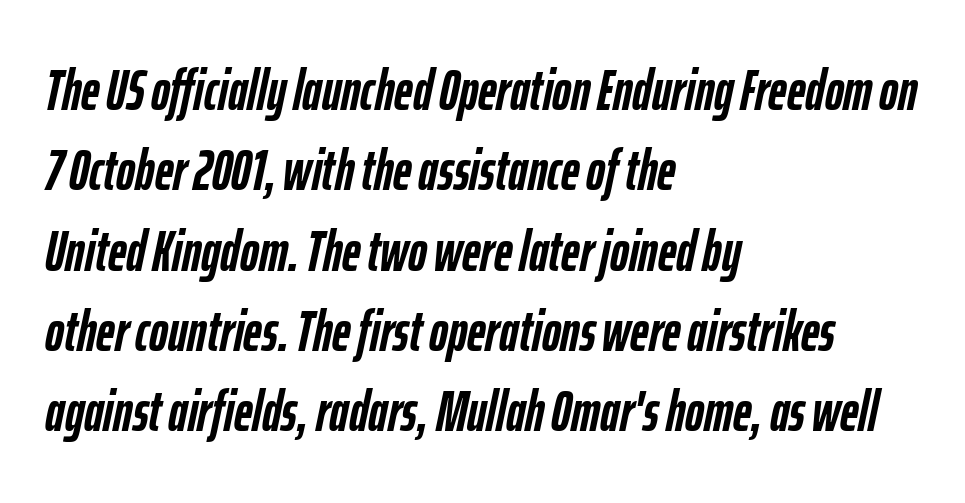
In terms of letterspacing, this is plain default setting. The letters advance in unequal steps, a hallmark of proportional type. The rendering applies a slant to the glyphs. Whoever set this chose a conventional vertical rhythm. A classic flush-left, rag-right setting is used for this passage. A bare baseline throughout the passage.
